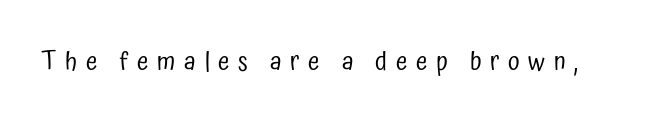
{"italic": "no", "bold": "no", "underline": "no", "letter_spacing": "wide", "letter_spacing_em": 0.33, "glyph_px": 26}
